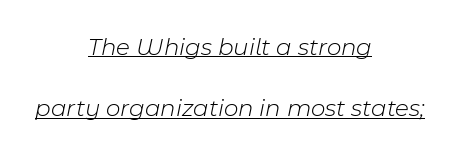
Tall strokes in this sample are angled rather than plumb. Tracking here is standard; glyphs follow each other at the usual distance. Decoration check: the copy is underlined. Line starts and ends both wander, symmetrically.
